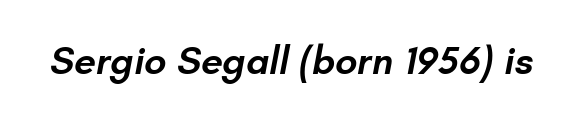
Q: Is the text bold? A: Semi-bold.
Q: Is the typeface a serif or a sans-serif typeface? A: Sans-serif.
Q: Is the text underlined? A: No.
Q: Is the spacing between letters normal or unusually wide? A: Normal.
Q: Width (condensed, normal, or wide)? A: Normal.
Q: Stroke contrast? A: Low.
Q: x-height? A: Small.
Q: Monospaced? A: No.
